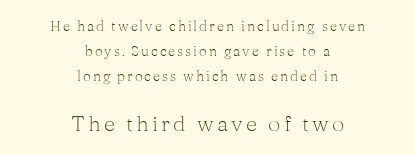
Reading down the block, each line starts at a different indent, mirrored at its end. Weight: in the light-to-regular range. Style check: upright. Descenders are the only things crossing below the line. Here the second block reads like a headline and the first like body copy.
